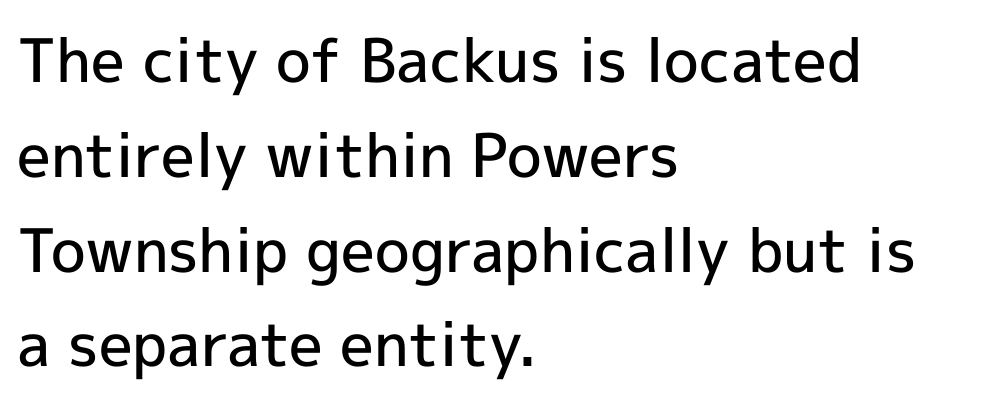
{"serif": "no", "italic": "no", "bold": "semi", "weight": "semibold", "width": "normal", "x_height": "medium", "monospaced": "no", "underline": "no", "align": "left", "line_spacing": "normal", "line_spacing_ratio": 1.58, "letter_spacing": "normal", "letter_spacing_em": 0.0, "glyph_px": 60}
